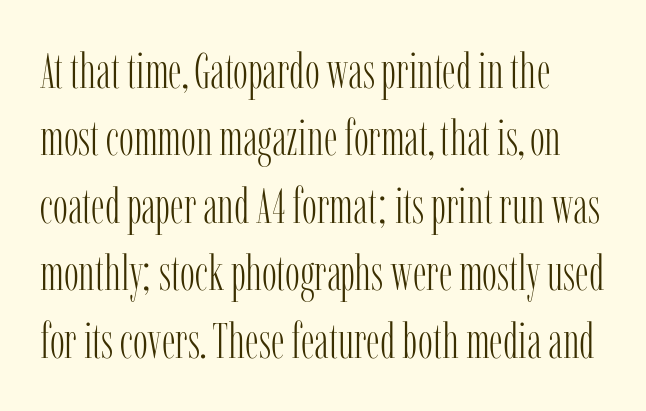
The image shows 50 px light, condensed serif type, upright; set normal line spacing (1.35x), normal letter spacing, not underlined; low stroke contrast and a medium x-height.
